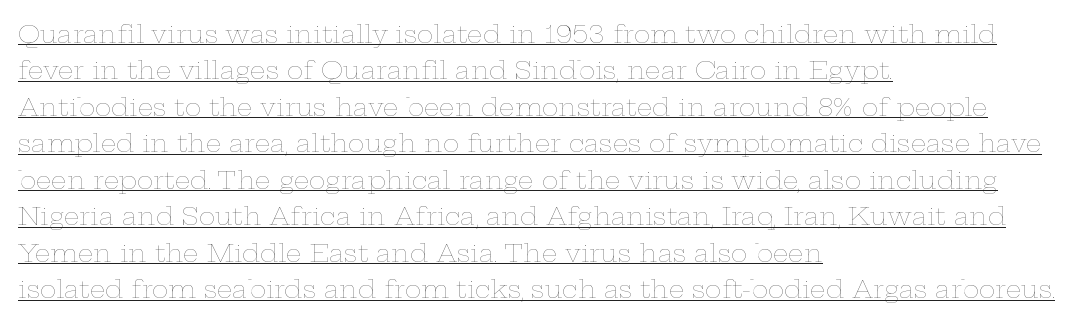
The image shows 25 px text type, upright; set left-aligned, normal line spacing (1.46x), normal letter spacing, underlined.
